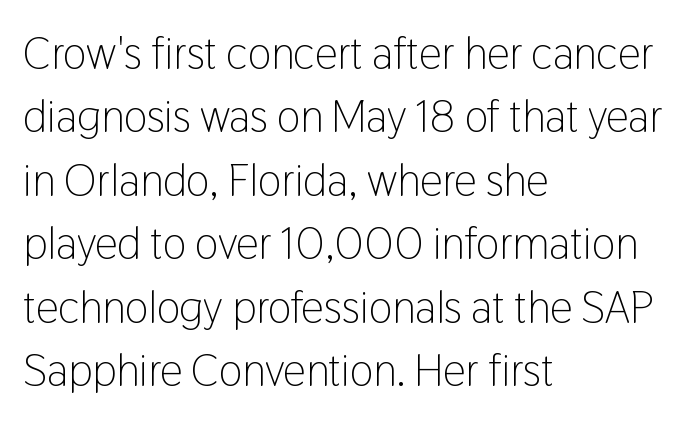
{"serif": "no", "italic": "no", "bold": "no", "weight": "light", "width": "condensed", "stroke_contrast": "low", "x_height": "medium", "monospaced": "no", "underline": "no", "align": "left", "line_spacing": "normal", "line_spacing_ratio": 1.41, "letter_spacing": "normal", "letter_spacing_em": 0.0, "glyph_px": 45}
